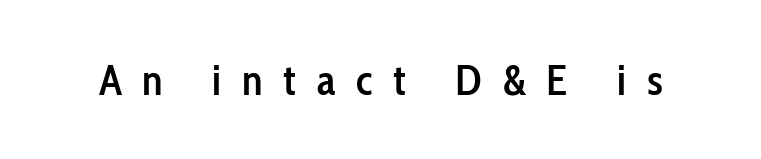
Upright lettering throughout. The typeface chosen for these lines omits serifs. The letters are spread apart with noticeably loose tracking. A typesetter would call this proportional, since set widths differ per character. The foot of each line stays bare and open. Emphasis by weight is partial: semibold.
